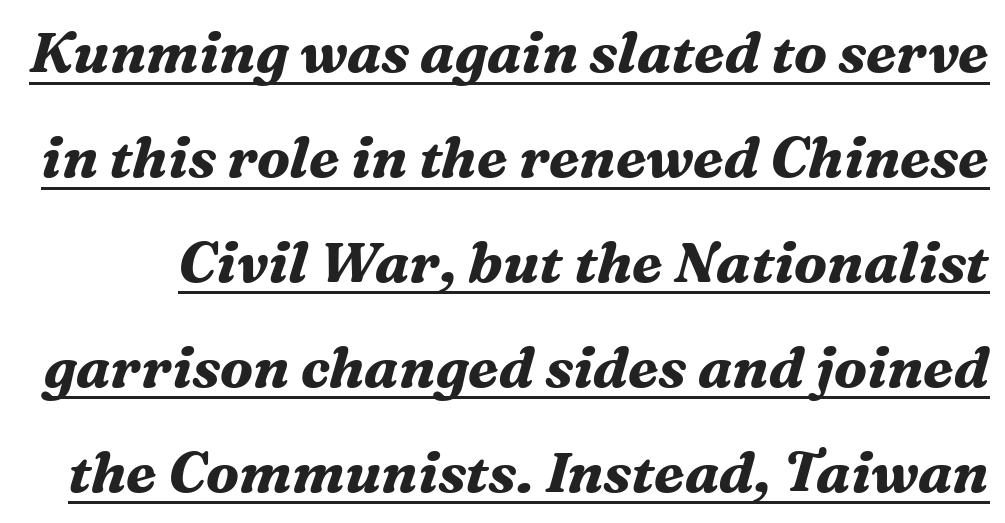
Q: Is the text bold? A: Yes.
Q: Is the text italic (slanted)? A: Yes, it leans right by about 16 degrees.
Q: Is the typeface a serif or a sans-serif typeface? A: Serif.
Q: Is the text underlined? A: Yes.
Q: Is the spacing between letters normal or unusually wide? A: Normal.
Q: Width (condensed, normal, or wide)? A: Normal.
Q: Stroke contrast? A: Medium.
Q: x-height? A: Medium.
Q: Monospaced? A: No.
